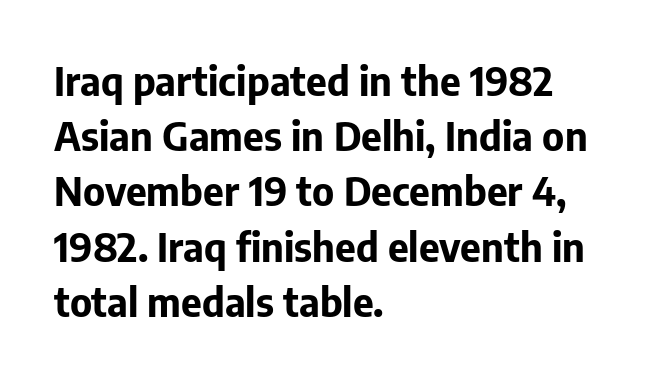
What weight is shown? A full bold with thick strokes. Type style note: lacks serifs. Short note: letters normally spaced. The specimen reads as upright at a glance. In terms of leading, this rendering sits right in the middle. Casual observation: everything's shoved over to the left.
